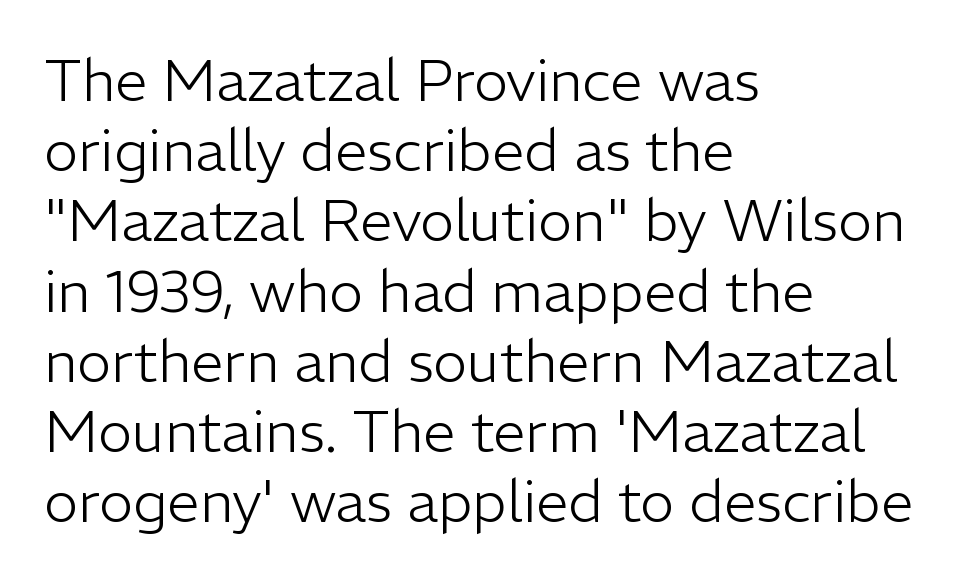
{"serif": "no", "italic": "no", "bold": "no", "weight": "light", "width": "normal", "stroke_contrast": "low", "x_height": "medium", "monospaced": "no", "underline": "no", "align": "left", "line_spacing_ratio": 1.21, "letter_spacing": "normal", "letter_spacing_em": 0.0, "glyph_px": 58}
